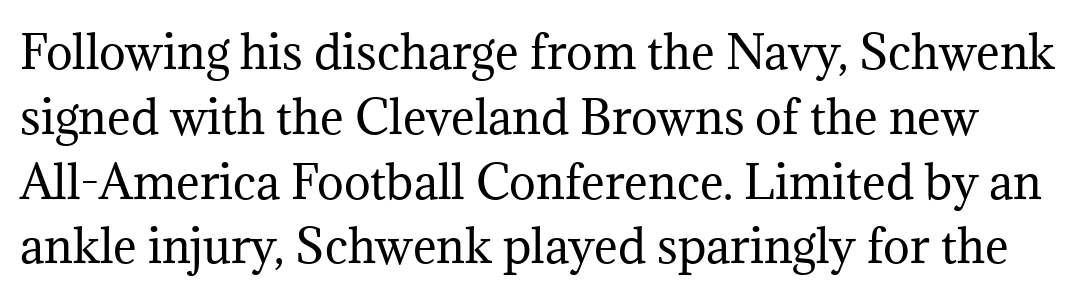
The image shows 45 px regular-weight serif type, upright; set normal line spacing (1.44x), normal letter spacing, not underlined; medium stroke contrast and a medium x-height.
